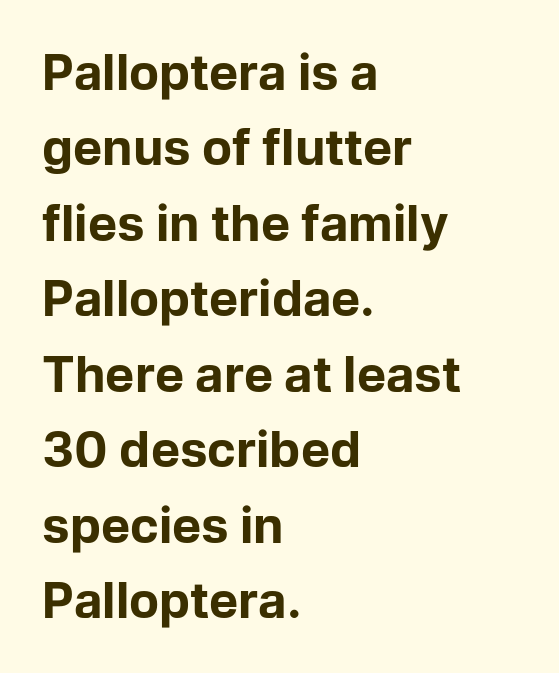
If you measured baseline to baseline, you'd find a middling distance. Is this a sans? Yes — the strokes have no serifs. Spacing verdict: proportional, widths tailored to each character. Glyph-to-glyph distance matches everyday printed text.
